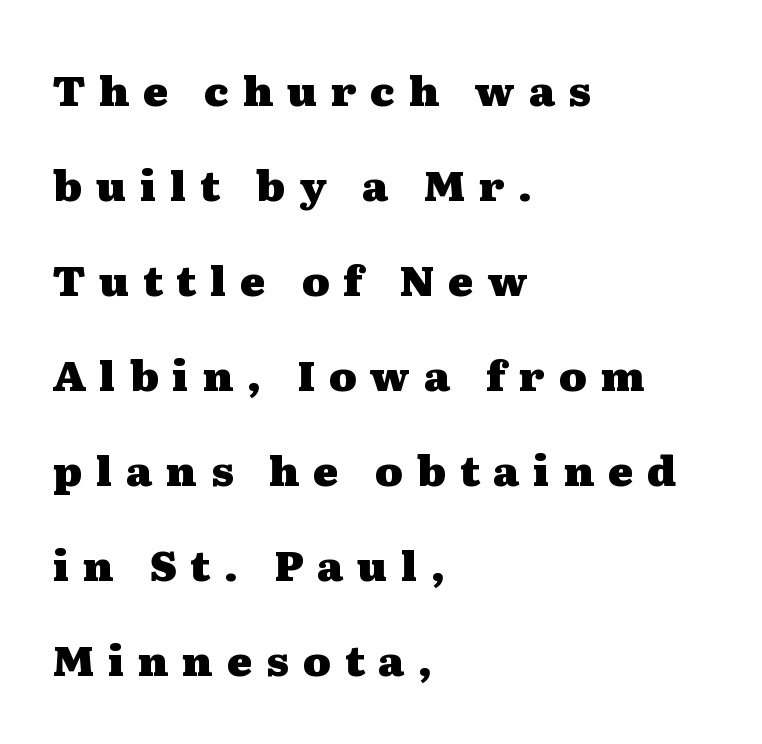
Q: Is the text bold? A: Yes.
Q: Is the text italic (slanted)? A: No, it is upright.
Q: Is the typeface a serif or a sans-serif typeface? A: Serif.
Q: Is the text underlined? A: No.
Q: How is the paragraph aligned? A: Left-aligned.
Q: Is the spacing between letters normal or unusually wide? A: Unusually wide.
Q: Is the spacing between lines tight, normal or loose? A: Loose.
Q: Width (condensed, normal, or wide)? A: Wide.
Q: Stroke contrast? A: Medium.
Q: x-height? A: Medium.
Q: Monospaced? A: No.
